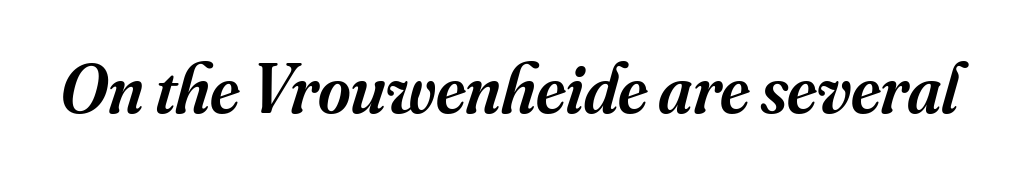
Q: Is the text bold? A: Semi-bold.
Q: Is the text italic (slanted)? A: Yes, it leans right by about 16 degrees.
Q: Is the typeface a serif or a sans-serif typeface? A: Serif.
Q: Is the text underlined? A: No.
Q: Is the spacing between letters normal or unusually wide? A: Normal.
Q: Width (condensed, normal, or wide)? A: Normal.
Q: Stroke contrast? A: Medium.
Q: x-height? A: Small.
Q: Monospaced? A: No.
